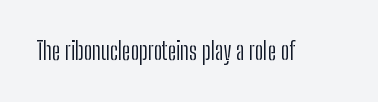
The image shows 24 px text type, upright; set normal letter spacing, not underlined.
